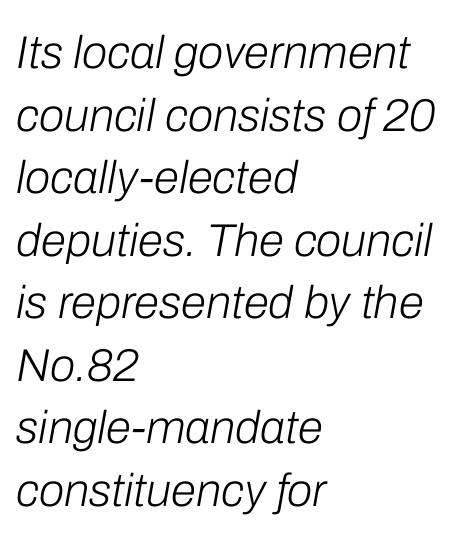
Letter spacing: default. The leading is moderate, giving the passage an even texture. Is the block centered? No — it sits flush against the left margin. Varying glyph widths throughout — classic text-font behaviour. This is oblique type, the kind used for emphasis or titles.
